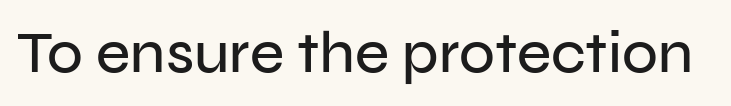
The image shows 59 px sans-serif type, upright; set normal letter spacing, not underlined; low stroke contrast and a medium x-height.
